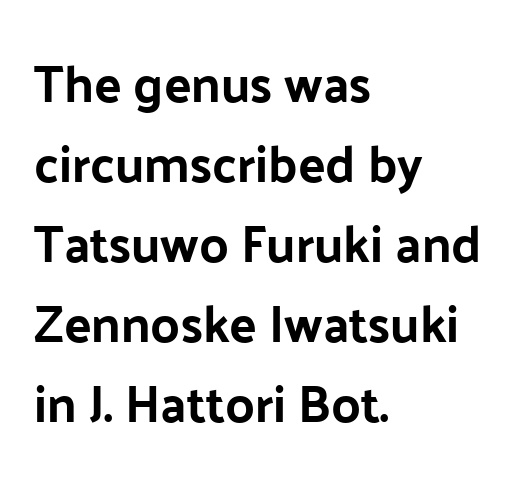
Visually the block forms a straight wall on the left and a jagged coastline on the right. In terms of letterform style, serifs are entirely absent. The line-height multiplier appears to be the usual default. The type sits square on the baseline with zero lean. Between one letter and the next there's only the usual sliver of space. Lines of text with bare space underneath.
